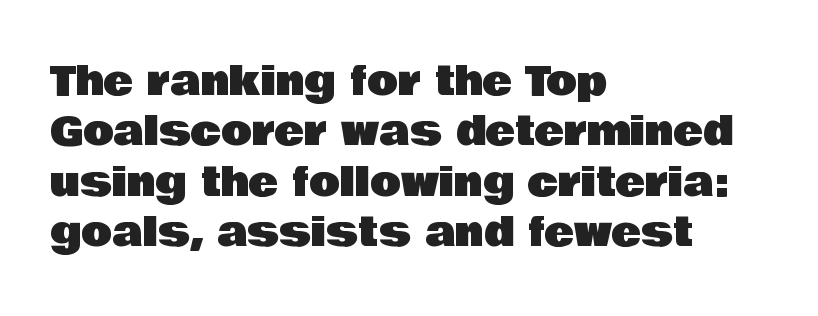
{"serif": "no", "italic": "no", "width": "normal", "stroke_contrast": "low", "x_height": "large", "monospaced": "no", "underline": "no", "align": "left", "line_spacing": "normal", "line_spacing_ratio": 1.26, "letter_spacing": "normal", "letter_spacing_em": 0.0, "glyph_px": 40}
